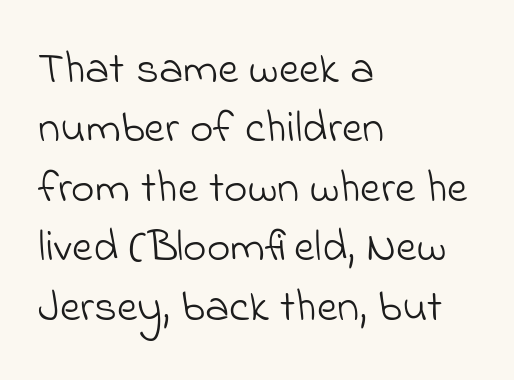
{"serif": "no", "bold": "no", "weight": "light", "width": "normal", "stroke_contrast": "low", "x_height": "small", "monospaced": "no", "underline": "no", "align": "left", "line_spacing": "normal", "line_spacing_ratio": 1.32, "letter_spacing": "normal", "letter_spacing_em": 0.0, "glyph_px": 45}
